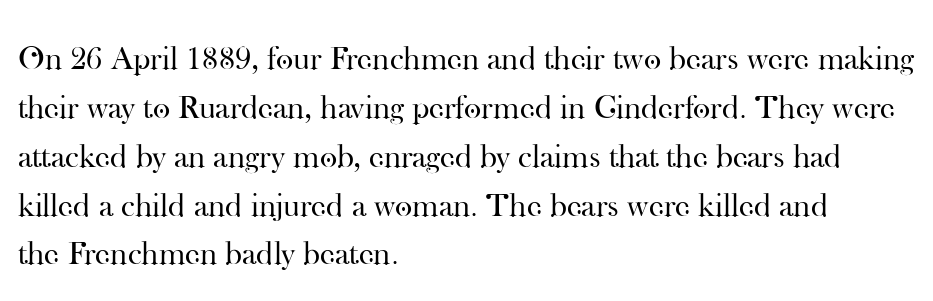
Q: Is the text bold? A: No.
Q: Is the text italic (slanted)? A: No, it is upright.
Q: Is the typeface a serif or a sans-serif typeface? A: Serif.
Q: Is the text underlined? A: No.
Q: How is the paragraph aligned? A: Left-aligned.
Q: Is the spacing between letters normal or unusually wide? A: Normal.
Q: Is the spacing between lines tight, normal or loose? A: Normal.
Q: Width (condensed, normal, or wide)? A: Normal.
Q: Stroke contrast? A: High.
Q: x-height? A: Small.
Q: Monospaced? A: No.
